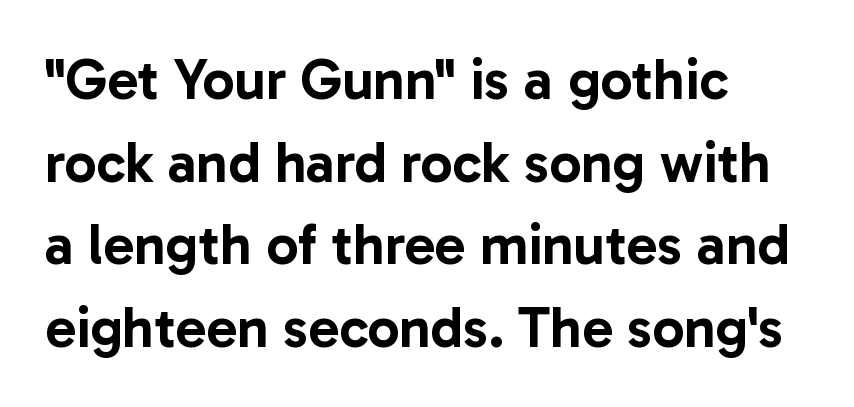
Q: Is the text italic (slanted)? A: No, it is upright.
Q: Is the typeface a serif or a sans-serif typeface? A: Sans-serif.
Q: Is the text underlined? A: No.
Q: How is the paragraph aligned? A: Left-aligned.
Q: Is the spacing between letters normal or unusually wide? A: Normal.
Q: Is the spacing between lines tight, normal or loose? A: Normal.
Q: Width (condensed, normal, or wide)? A: Normal.
Q: Stroke contrast? A: Low.
Q: x-height? A: Medium.
Q: Monospaced? A: No.
